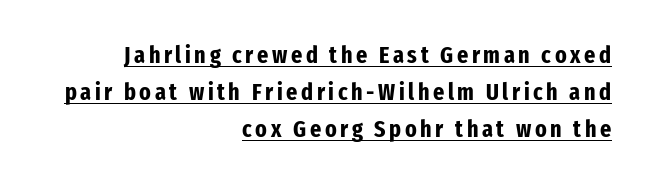
Short and long lines alike share a common ending point at right. I'd describe the lettering as bold — thick and assertive. One glance says typical: line gaps are just what's usual. Posture: straight, roman, zero tilt. Emphasis is given by a line drawn under the lettering.
